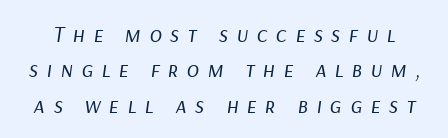
The image shows 23 px text type, italic (leaning right); set normal line spacing (1.54x), unusually wide letter spacing (+0.36 em), not underlined.
